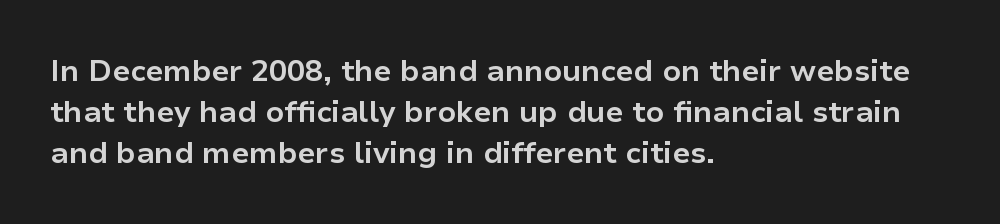
{"serif": "no", "italic": "no", "bold": "yes", "weight": "bold", "width": "normal", "stroke_contrast": "low", "x_height": "medium", "monospaced": "no", "underline": "no", "align": "left", "line_spacing": "normal", "line_spacing_ratio": 1.36, "letter_spacing": "normal", "letter_spacing_em": 0.0, "glyph_px": 30}
